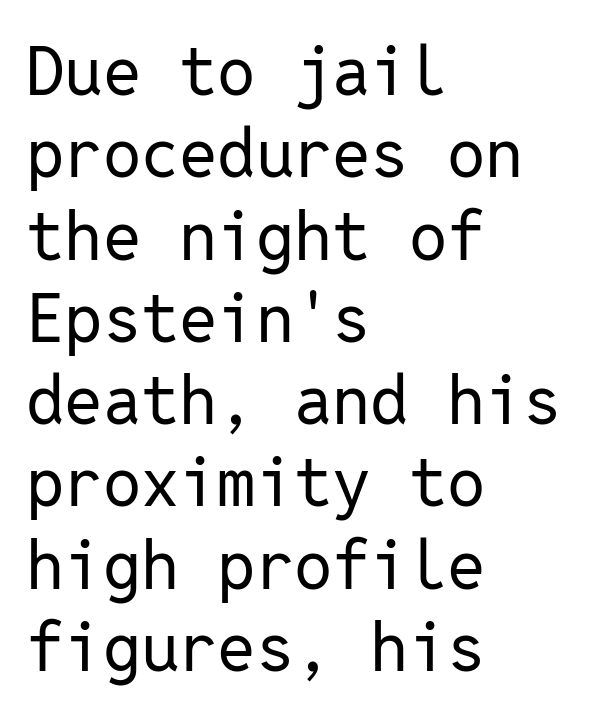
Designer's note — italics off, roman on. The rendering uses typewriter-style spacing with identical character cells. The letterforms sit at book weight or below. Typeset ragged right — the left edge is the straight one. Nope, no serifs anywhere on these letters.
